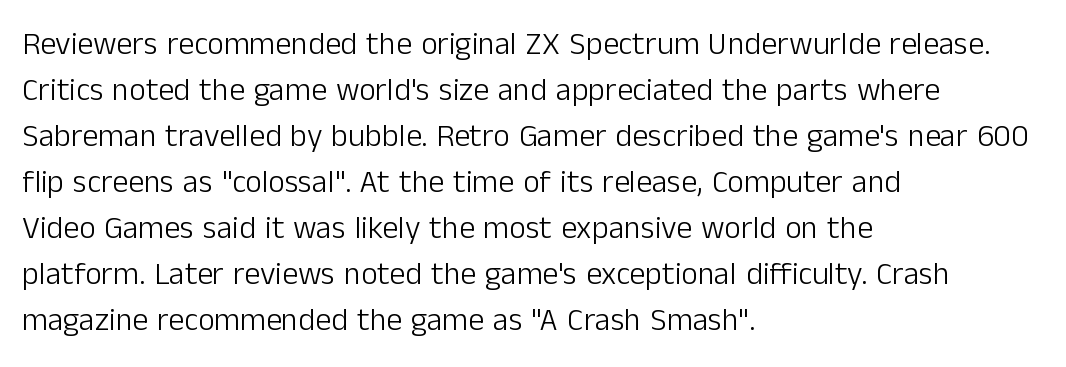
{"serif": "no", "italic": "no", "bold": "no", "weight": "light", "width": "normal", "stroke_contrast": "low", "x_height": "medium", "monospaced": "no", "underline": "no", "align": "left", "line_spacing": "normal", "line_spacing_ratio": 1.44, "letter_spacing": "normal", "letter_spacing_em": 0.0, "glyph_px": 32}
